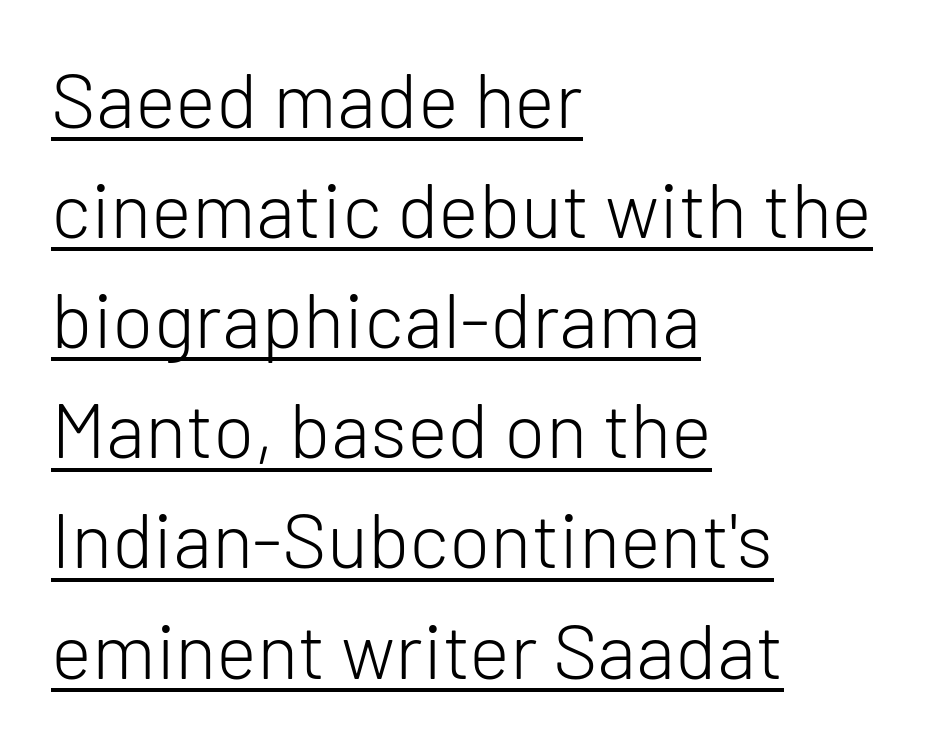
Q: Is the text bold? A: No.
Q: Is the text italic (slanted)? A: No, it is upright.
Q: Is the typeface a serif or a sans-serif typeface? A: Sans-serif.
Q: Is the text underlined? A: Yes.
Q: How is the paragraph aligned? A: Left-aligned.
Q: Is the spacing between letters normal or unusually wide? A: Normal.
Q: Is the spacing between lines tight, normal or loose? A: Normal.
Q: Width (condensed, normal, or wide)? A: Normal.
Q: Stroke contrast? A: Low.
Q: x-height? A: Medium.
Q: Monospaced? A: No.
